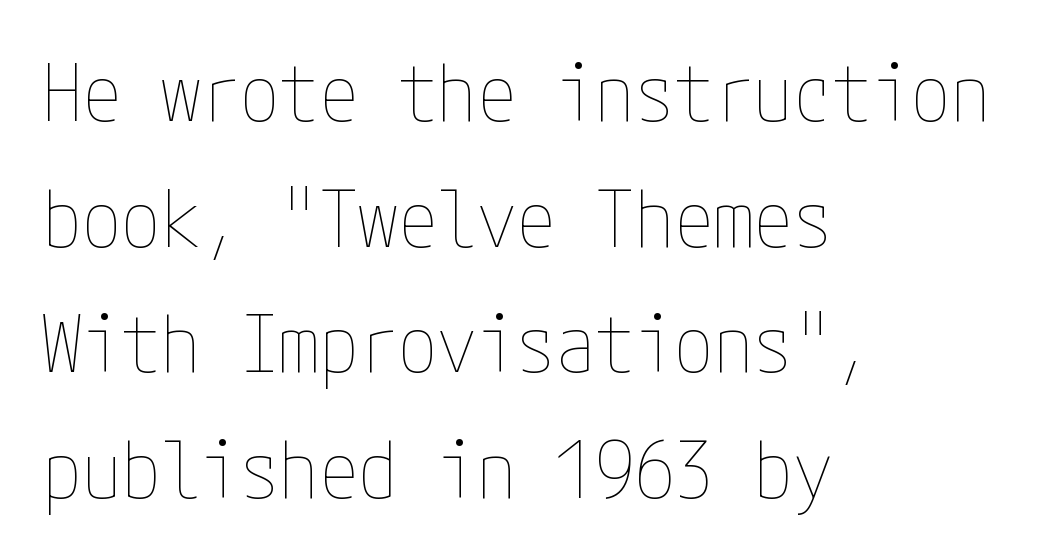
The image shows 79 px thin, condensed type, upright; set left-aligned, normal line spacing (1.59x), normal letter spacing, not underlined; low stroke contrast and a medium x-height.
